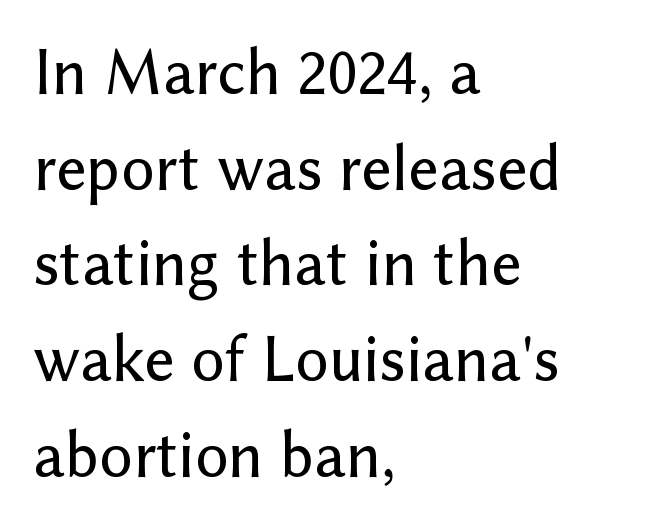
Proportional: the letters do not fall into vertical columns. Does the lettering tilt? It doesn't — this is upright. This block has exactly the height ordinary leading produces. The area under the type is left untouched. Tracking here is standard; glyphs follow each other at the usual distance. This rendering employs a face without finishing strokes, i.e., a sans-serif.
